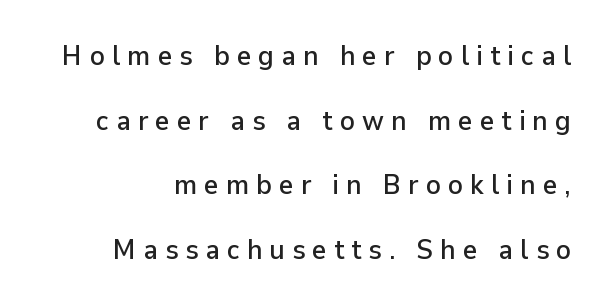
{"serif": "no", "italic": "no", "width": "normal", "stroke_contrast": "low", "x_height": "medium", "monospaced": "no", "underline": "no", "line_spacing": "loose", "line_spacing_ratio": 2.31, "letter_spacing": "wide", "letter_spacing_em": 0.25, "glyph_px": 28}
